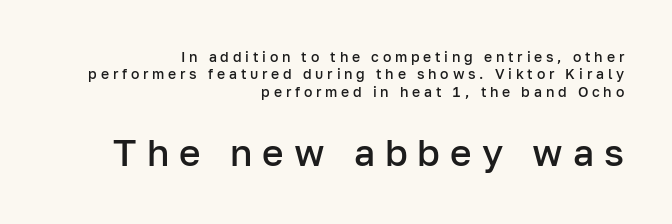
Q: Is the text bold? A: Semi-bold.
Q: Is the text italic (slanted)? A: No, it is upright.
Q: Is the typeface a serif or a sans-serif typeface? A: Sans-serif.
Q: Is the text underlined? A: No.
Q: How is the paragraph aligned? A: Right-aligned.
Q: Is the spacing between letters normal or unusually wide? A: Unusually wide.
Q: Which block of text is set in a larger size, the first (top) or the second (bottom)? A: The second (bottom) one.
Q: Width (condensed, normal, or wide)? A: Normal.
Q: Stroke contrast? A: Low.
Q: x-height? A: Medium.
Q: Monospaced? A: No.
